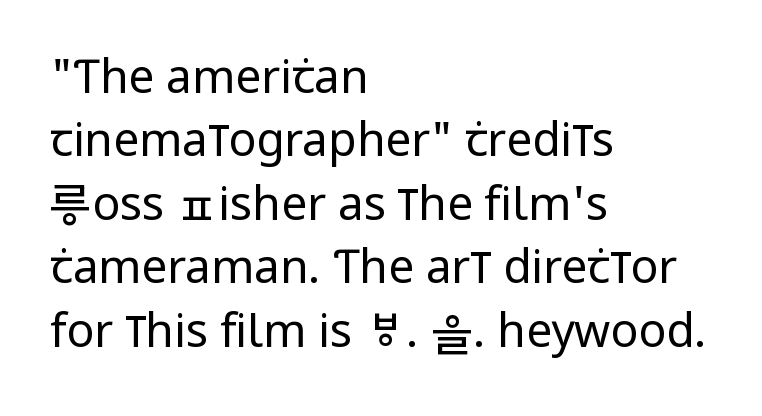
The image shows 46 px regular-weight, condensed sans-serif type, upright; set left-aligned, normal line spacing (1.38x), normal letter spacing, not underlined; low stroke contrast and a large x-height.
